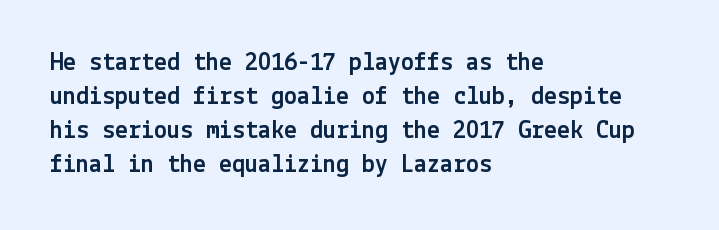
{"italic": "no", "underline": "no", "align": "left", "line_spacing": "normal", "line_spacing_ratio": 1.31, "letter_spacing": "normal", "letter_spacing_em": 0.0, "glyph_px": 26}
